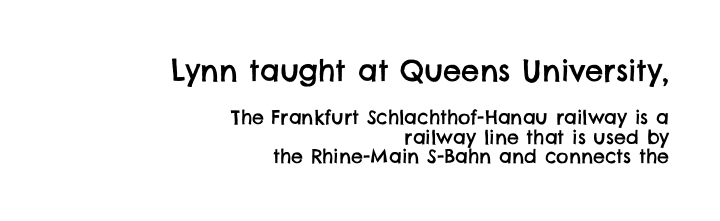
Size hierarchy here favors the leading block over the trailing one. Varying glyph widths throughout — classic text-font behaviour. Each line ends at the same right margin while the left side varies. The typeface chosen for these lines omits serifs. Any mark beneath the type? The region is blank. In terms of leading, this rendering errs on the cramped side.
